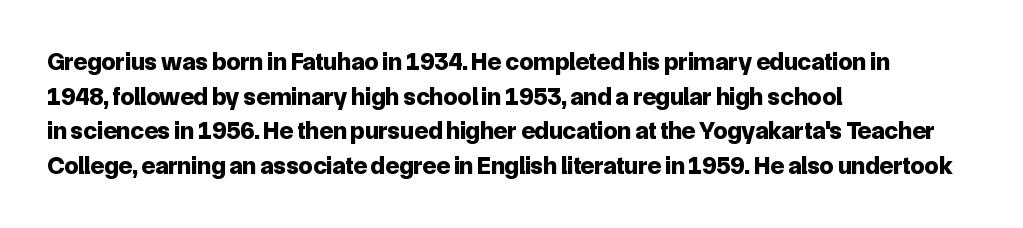
The image shows 25 px bold type, upright; set left-aligned, normal line spacing (1.39x), normal letter spacing, not underlined.
